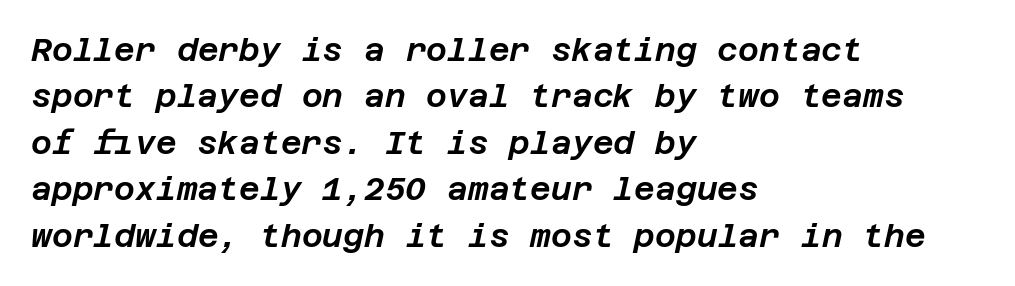
The image shows 32 px text type, italic (leaning right); set left-aligned, normal line spacing (1.45x), normal letter spacing, not underlined; low stroke contrast and a large x-height.
